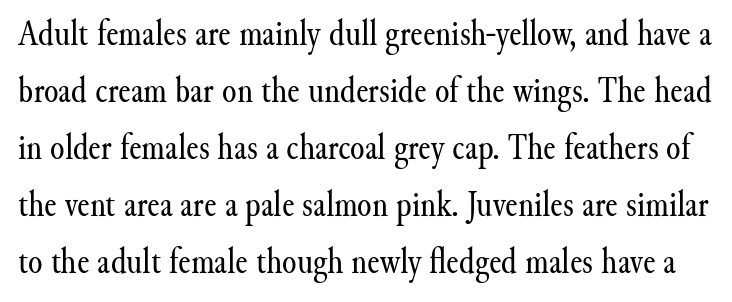
The image shows 37 px regular-weight serif type, upright; set normal line spacing (1.54x), normal letter spacing, not underlined; medium stroke contrast and a small x-height.
